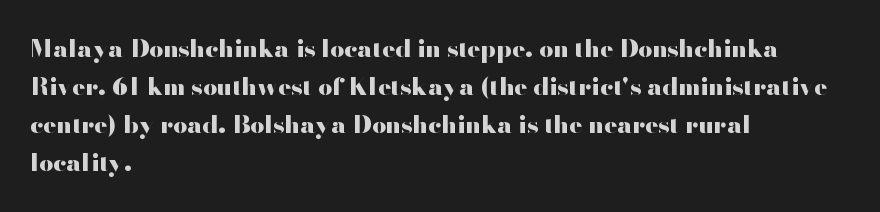
The image shows 24 px bold type, upright; set left-aligned, normal line spacing (1.59x), normal letter spacing, not underlined.
